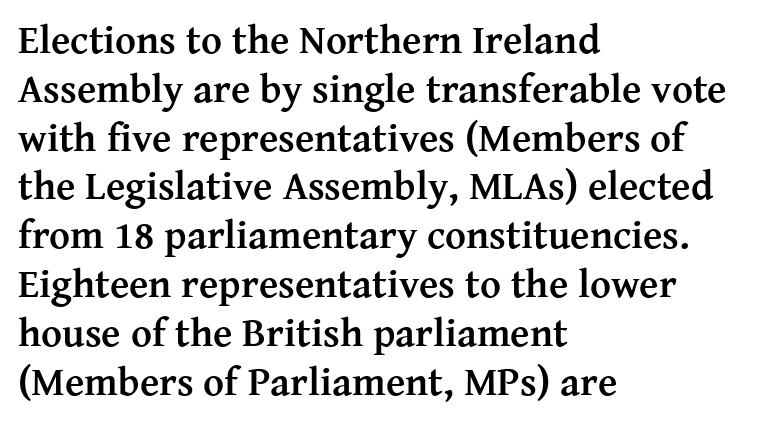
Looks like regular typesetting: each glyph gets only the width it needs. Every row of glyphs begins at an identical x-position on the left. Font category for this specimen: serif. Italic: no, the glyphs are upright roman. Strokes here are thick enough to call this a true bold. The glyphs are unaccompanied by any horizontal stroke below them.
